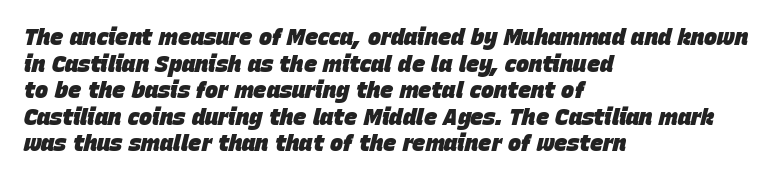
On the weight axis this lands at bold, roughly 700. Unmarked baselines from the first word to the last. The passage shown leans; its letterforms are oblique. Observe the ordinary spacing: letters are neighbours, not strangers.
